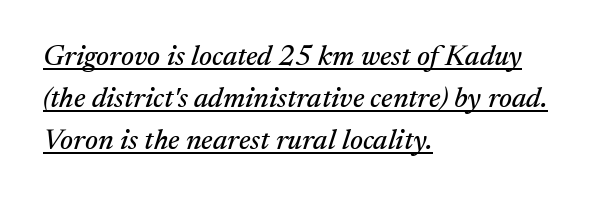
Q: Is the text italic (slanted)? A: Yes, it leans right by about 17 degrees.
Q: Is the typeface a serif or a sans-serif typeface? A: Serif.
Q: Is the text underlined? A: Yes.
Q: How is the paragraph aligned? A: Left-aligned.
Q: Is the spacing between letters normal or unusually wide? A: Normal.
Q: Is the spacing between lines tight, normal or loose? A: Normal.
Q: Width (condensed, normal, or wide)? A: Normal.
Q: Stroke contrast? A: Medium.
Q: x-height? A: Medium.
Q: Monospaced? A: No.
